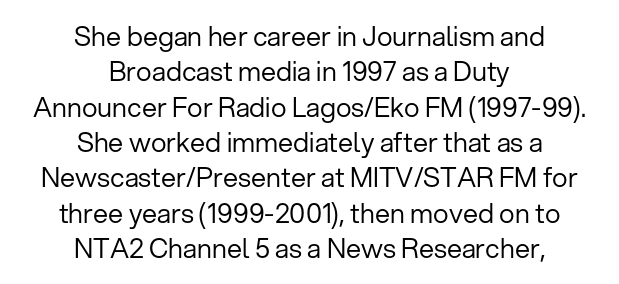
The letterforms sit at book weight or below. Ordinary non-slanted type is in use. The space between consecutive lines is moderate. Letters rest on an invisible, unmarked baseline.
